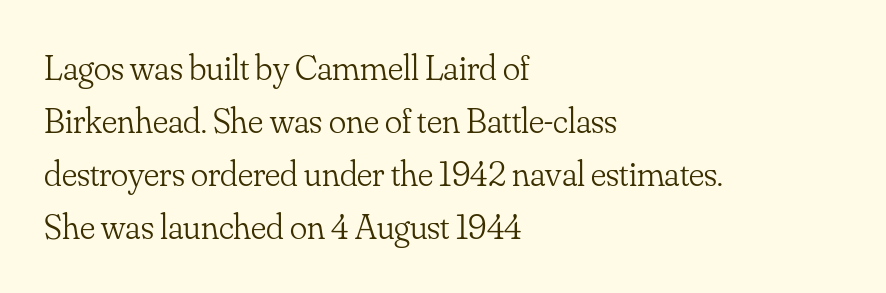
Here the glyphs are tracked normally, forming tight word shapes. Spacing verdict: proportional, widths tailored to each character. Serif or sans? Serif — the stroke terminals have little feet. Any mark beneath the type? The region is blank. The axis of the letterforms is exactly vertical.
